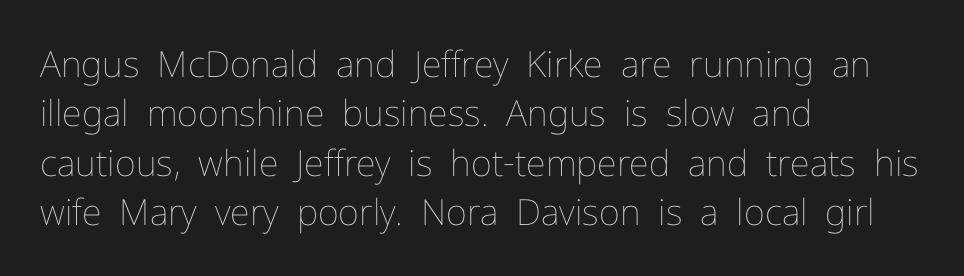
Q: Is the text bold? A: No.
Q: Is the text italic (slanted)? A: No, it is upright.
Q: Is the text underlined? A: No.
Q: How is the paragraph aligned? A: Left-aligned.
Q: Is the spacing between letters normal or unusually wide? A: Normal.
Q: Is the spacing between lines tight, normal or loose? A: Normal.
Q: Width (condensed, normal, or wide)? A: Normal.
Q: Stroke contrast? A: Low.
Q: x-height? A: Medium.
Q: Monospaced? A: No.
